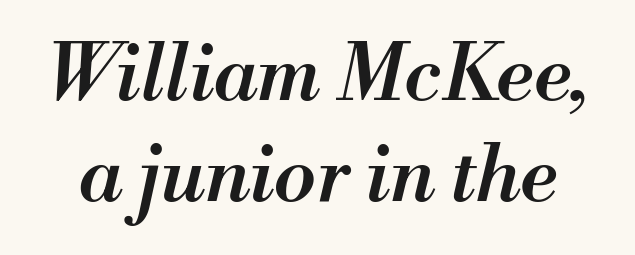
Q: Is the text bold? A: Semi-bold.
Q: Is the text italic (slanted)? A: Yes, it leans right by about 13 degrees.
Q: Is the text underlined? A: No.
Q: Is the spacing between letters normal or unusually wide? A: Normal.
Q: Is the spacing between lines tight, normal or loose? A: Normal.
Q: Width (condensed, normal, or wide)? A: Normal.
Q: Stroke contrast? A: Medium.
Q: x-height? A: Small.
Q: Monospaced? A: No.
